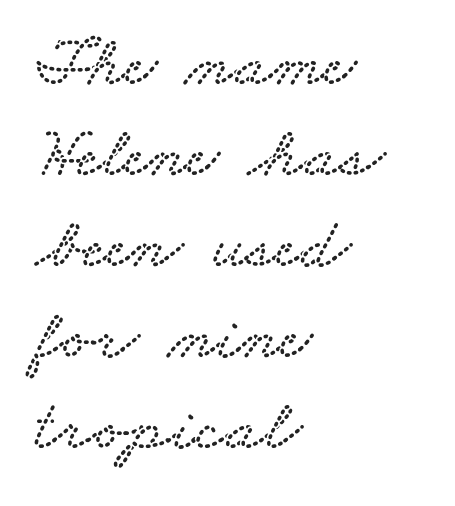
The words here are not underlined. Casual observation: everything's shoved over to the left. Here the designer chose a conventional face with non-uniform glyph widths. This is serif lettering, the kind often seen in printed books.
